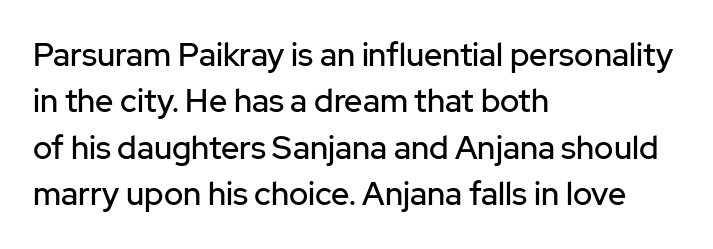
{"serif": "no", "italic": "no", "width": "normal", "stroke_contrast": "low", "x_height": "medium", "monospaced": "no", "underline": "no", "align": "left", "line_spacing": "normal", "line_spacing_ratio": 1.45, "letter_spacing": "normal", "letter_spacing_em": 0.0, "glyph_px": 32}
